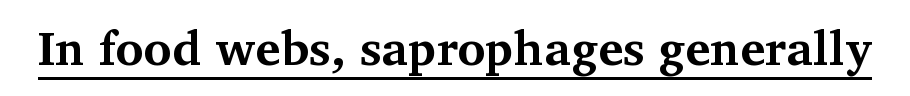
{"serif": "yes", "italic": "no", "bold": "yes", "weight": "bold", "width": "normal", "stroke_contrast": "medium", "x_height": "medium", "monospaced": "no", "underline": "yes", "letter_spacing": "normal", "letter_spacing_em": 0.0, "glyph_px": 48}
